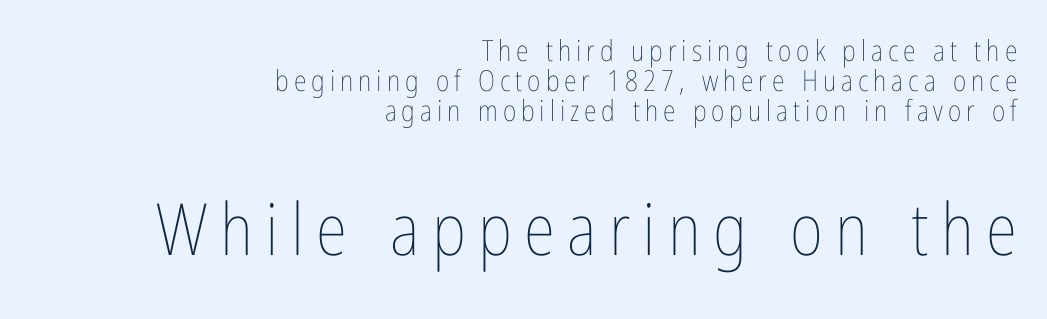
{"italic": "no", "bold": "no", "weight": "thin", "width": "condensed", "stroke_contrast": "low", "x_height": "medium", "monospaced": "no", "underline": "no", "align": "right", "line_spacing": "tight", "line_spacing_ratio": 1.04, "larger_block": "second", "size_ratio": 2.48, "glyph_px": 72}
